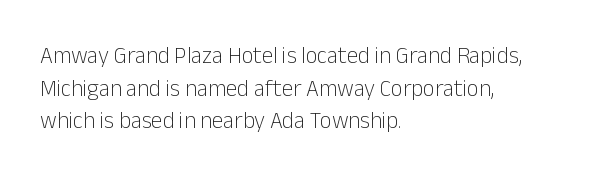
Characters follow at the spacing the type designer built in. The letterforms sit at book weight or below. Rendered with straight, roman letterforms. The rows are spaced the way most documents space them. The strip under each line holds only bare page.
